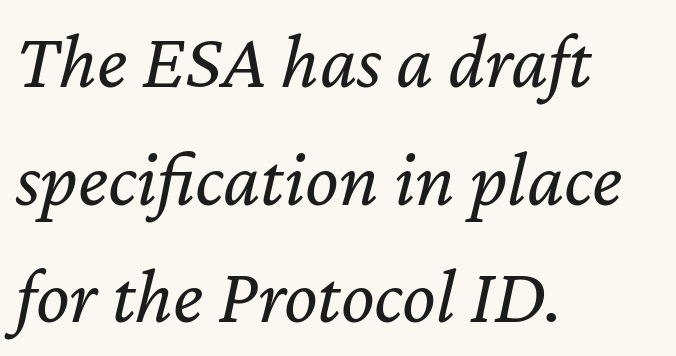
Q: Is the text bold? A: No.
Q: Is the text italic (slanted)? A: Yes, it leans right by about 12 degrees.
Q: Is the text underlined? A: No.
Q: How is the paragraph aligned? A: Left-aligned.
Q: Is the spacing between letters normal or unusually wide? A: Normal.
Q: Is the spacing between lines tight, normal or loose? A: Normal.
Q: Width (condensed, normal, or wide)? A: Normal.
Q: Stroke contrast? A: Low.
Q: x-height? A: Medium.
Q: Monospaced? A: No.
